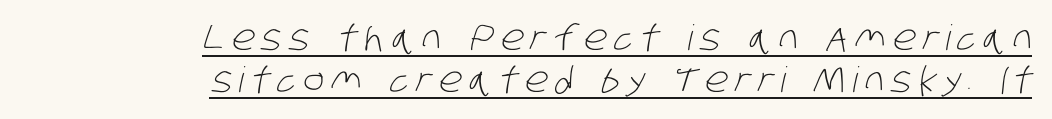
Q: Is the text bold? A: No.
Q: Is the typeface a serif or a sans-serif typeface? A: Sans-serif.
Q: Is the text underlined? A: Yes.
Q: How is the paragraph aligned? A: Right-aligned.
Q: Is the spacing between letters normal or unusually wide? A: Unusually wide.
Q: Width (condensed, normal, or wide)? A: Condensed.
Q: Stroke contrast? A: Low.
Q: x-height? A: Large.
Q: Monospaced? A: No.
